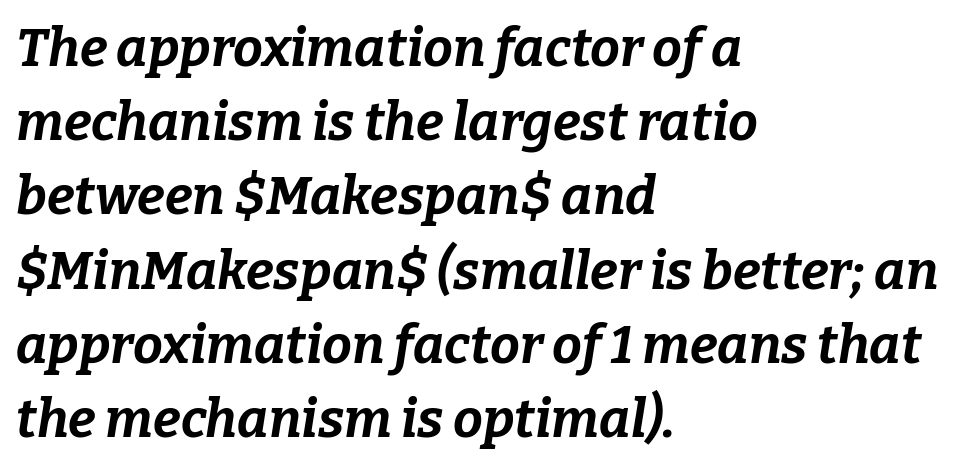
{"italic": "yes", "lean": "right", "slant_degrees": 9, "bold": "yes", "weight": "bold", "width": "normal", "stroke_contrast": "low", "x_height": "medium", "monospaced": "no", "underline": "no", "align": "left", "line_spacing": "normal", "line_spacing_ratio": 1.4, "letter_spacing": "normal", "letter_spacing_em": 0.0, "glyph_px": 53}
